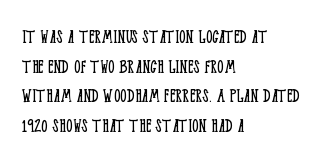
Quick note: underline off. Do the letters lean? They stand straight. The text block is weighted toward the left margin, trailing off unevenly rightward. This rendering leaves character spacing at its baseline value. Vertical spacing — default.
